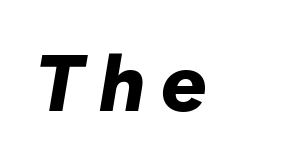
The image shows 80 px bold type, italic (leaning right); set left-aligned, unusually wide letter spacing (+0.2 em), not underlined; low stroke contrast and a medium x-height.
